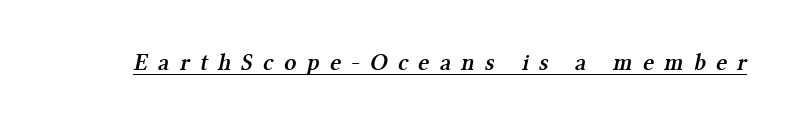
The image shows 24 px text type; set unusually wide letter spacing (+0.43 em), underlined.
